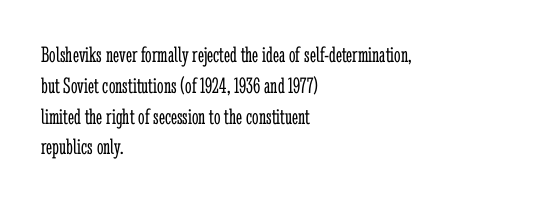
Q: Is the text bold? A: No.
Q: Is the text italic (slanted)? A: No, it is upright.
Q: Is the text underlined? A: No.
Q: How is the paragraph aligned? A: Left-aligned.
Q: Is the spacing between letters normal or unusually wide? A: Normal.
Q: Is the spacing between lines tight, normal or loose? A: Normal.
